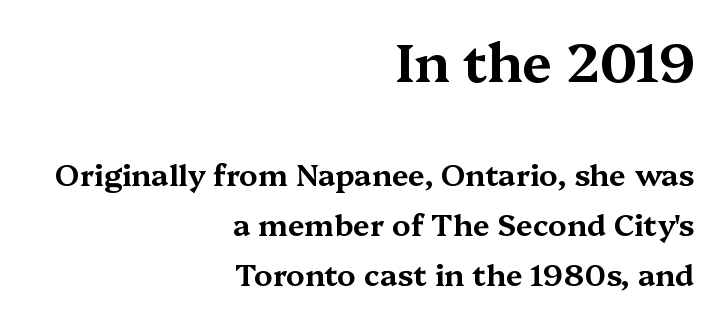
{"serif": "yes", "italic": "no", "width": "wide", "stroke_contrast": "medium", "x_height": "medium", "monospaced": "no", "underline": "no", "align": "right", "line_spacing": "normal", "line_spacing_ratio": 1.66, "letter_spacing": "normal", "letter_spacing_em": 0.0, "larger_block": "first", "size_ratio": 1.77, "glyph_px": 53}
